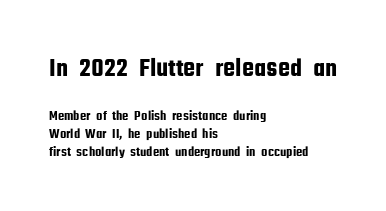
This sample keeps an unexceptional amount of space between lines. Block one is the big one; block two sits smaller underneath. The baseline area is clear. Reading down the block, your eye returns to a fixed left position each line.
